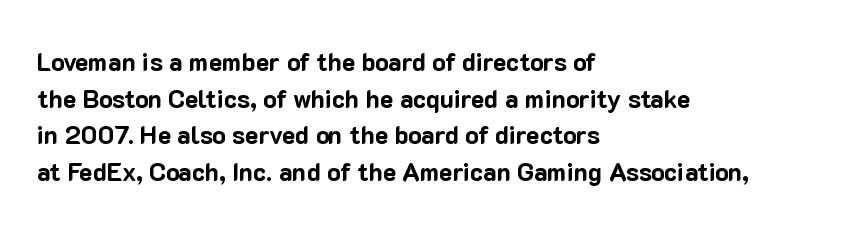
The image shows 25 px bold type, upright; set left-aligned, normal line spacing (1.47x), normal letter spacing, not underlined.
